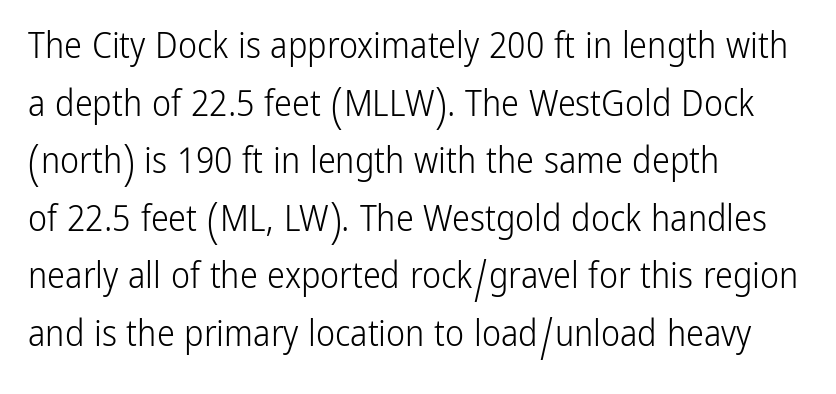
No chunkiness to these letters — they're not bold. The paragraph has a hard left edge and a soft right edge. Regular leading. Proportional: the letters do not fall into vertical columns. Underline: absent. These lines were composed using upright roman letters.
